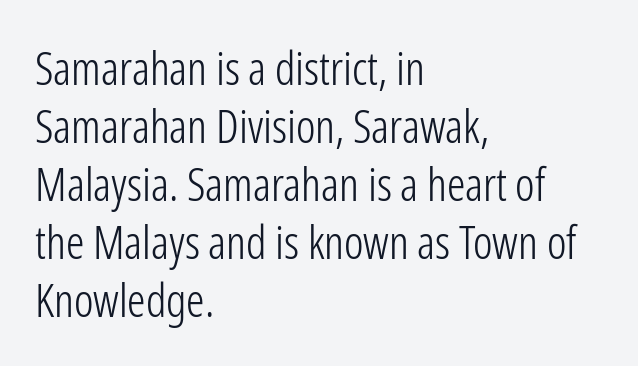
{"serif": "no", "italic": "no", "bold": "no", "weight": "light", "width": "condensed", "stroke_contrast": "low", "x_height": "medium", "monospaced": "no", "underline": "no", "align": "left", "line_spacing": "normal", "line_spacing_ratio": 1.26, "letter_spacing": "normal", "letter_spacing_em": 0.0, "glyph_px": 46}
